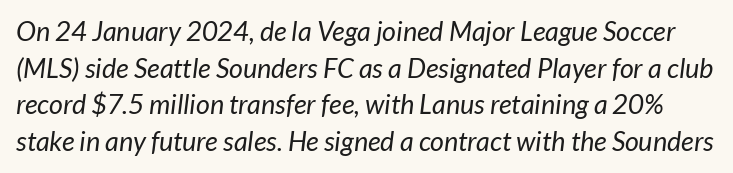
The typeface has the unassuming heft of standard copy or less. The rows are spaced the way most documents space them. The string is rendered with underlining switched off. The face used here is rendered with its standard letterfit.
